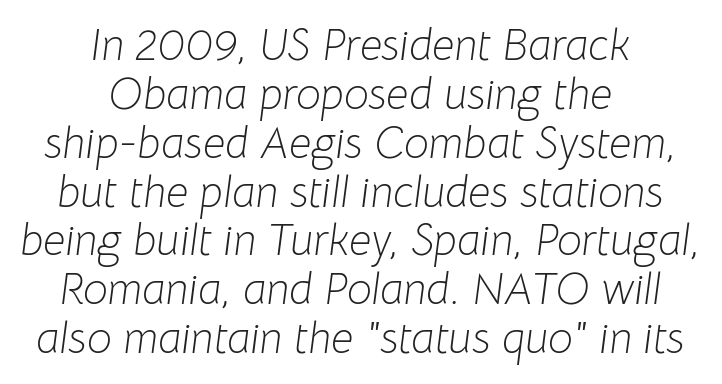
Beneath every word, the page is bare. The rendering positions every line midway between the sides. Ink coverage per letter is moderate at most. How would I describe the line gaps? Narrow and economical. Notice how the stems are inclined rather than vertical — that's the hallmark of italics. Tracking here is standard; glyphs follow each other at the usual distance.
